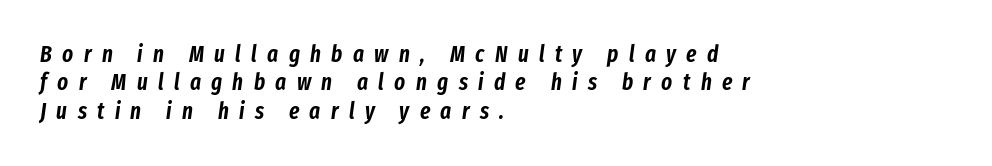
{"italic": "yes", "lean": "right", "slant_degrees": 8, "underline": "no", "align": "left", "line_spacing_ratio": 1.23, "letter_spacing": "wide", "letter_spacing_em": 0.45, "glyph_px": 23}
